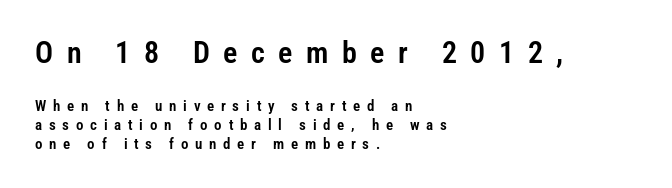
{"serif": "no", "italic": "no", "width": "condensed", "stroke_contrast": "low", "x_height": "medium", "monospaced": "no", "underline": "no", "align": "left", "line_spacing": "normal", "line_spacing_ratio": 1.26, "letter_spacing": "wide", "letter_spacing_em": 0.45, "larger_block": "first", "size_ratio": 2.0, "glyph_px": 30}
